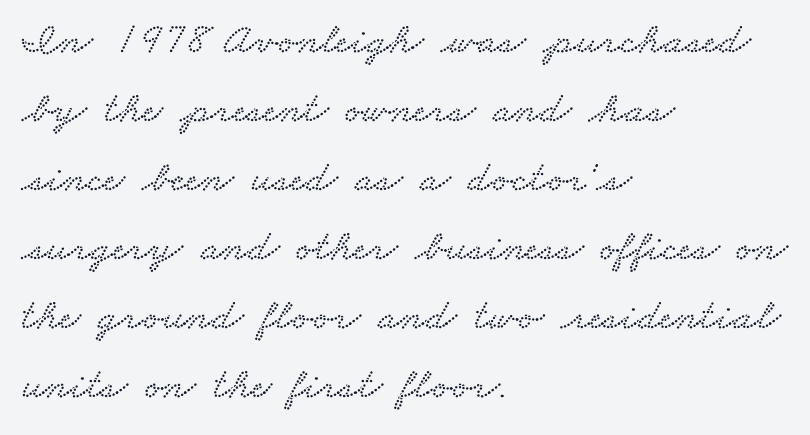
Q: Is the typeface a serif or a sans-serif typeface? A: Serif.
Q: Is the text underlined? A: No.
Q: How is the paragraph aligned? A: Left-aligned.
Q: Is the spacing between letters normal or unusually wide? A: Normal.
Q: Is the spacing between lines tight, normal or loose? A: Normal.
Q: Width (condensed, normal, or wide)? A: Wide.
Q: Stroke contrast? A: Low.
Q: x-height? A: Small.
Q: Monospaced? A: No.
